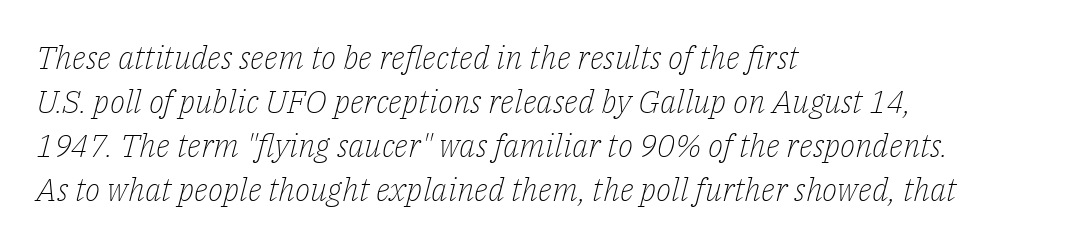
{"serif": "yes", "italic": "yes", "lean": "right", "slant_degrees": 14, "bold": "no", "weight": "light", "width": "normal", "stroke_contrast": "low", "x_height": "medium", "monospaced": "no", "underline": "no", "align": "left", "line_spacing": "normal", "line_spacing_ratio": 1.37, "letter_spacing": "normal", "letter_spacing_em": 0.0, "glyph_px": 32}
